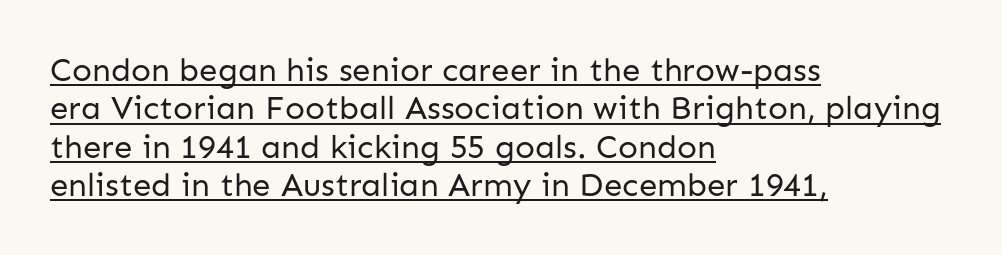
These lines are set flush left with a ragged right edge. Between one letter and the next there's only the usual sliver of space. A typesetter would label this face a sans. Ascenders rise straight up at ninety degrees. The sample's only ornament is a line tracing under the words. Is the stroke heavy? The answer is a plain regular-or-lighter.
